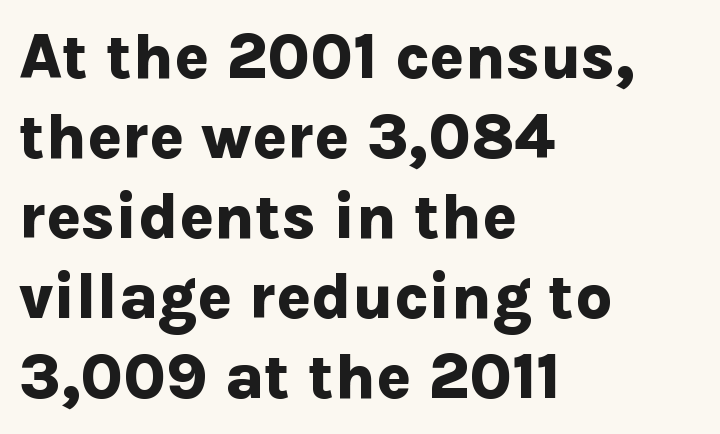
The image shows 64 px bold sans-serif type, upright; set left-aligned, normal line spacing (1.25x), normal letter spacing, not underlined; low stroke contrast and a medium x-height.
